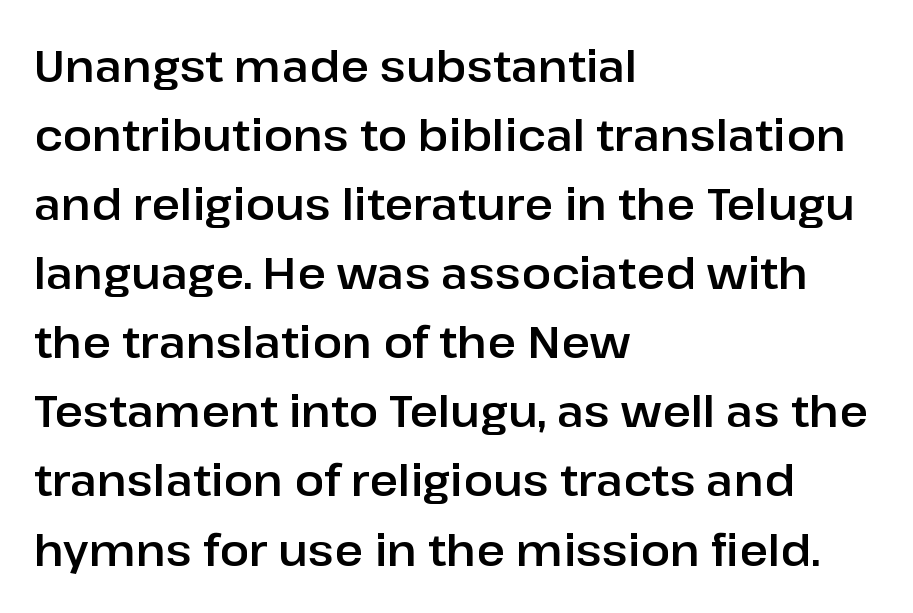
Q: Is the text italic (slanted)? A: No, it is upright.
Q: Is the typeface a serif or a sans-serif typeface? A: Sans-serif.
Q: Is the text underlined? A: No.
Q: How is the paragraph aligned? A: Left-aligned.
Q: Is the spacing between letters normal or unusually wide? A: Normal.
Q: Is the spacing between lines tight, normal or loose? A: Normal.
Q: Width (condensed, normal, or wide)? A: Normal.
Q: Stroke contrast? A: Low.
Q: x-height? A: Medium.
Q: Monospaced? A: No.
